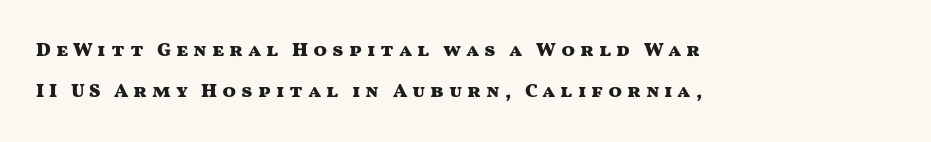
The letters stand straight up with perfectly vertical stems. Beneath every word, the page is bare. This sample uses expanded letter spacing, leaving extra air between glyphs. The passage is arranged the way most books set body copy — flush left. These lines carry a lot of weight — the face is fully bold.
